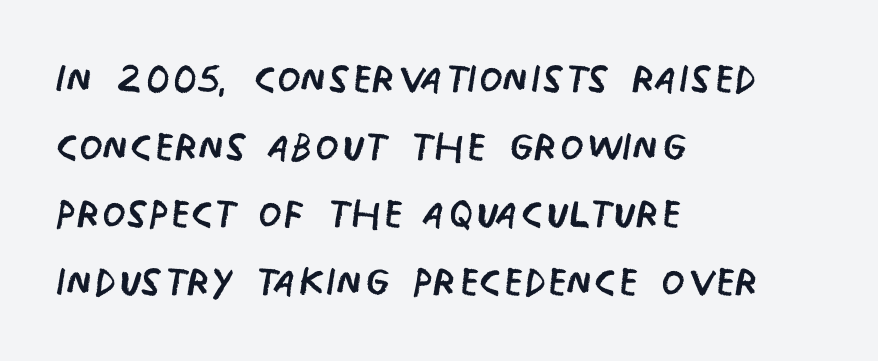
{"serif": "no", "bold": "no", "weight": "regular", "width": "condensed", "stroke_contrast": "low", "x_height": "large", "monospaced": "no", "underline": "no", "align": "left", "line_spacing_ratio": 1.23, "letter_spacing": "normal", "letter_spacing_em": 0.0, "glyph_px": 55}
